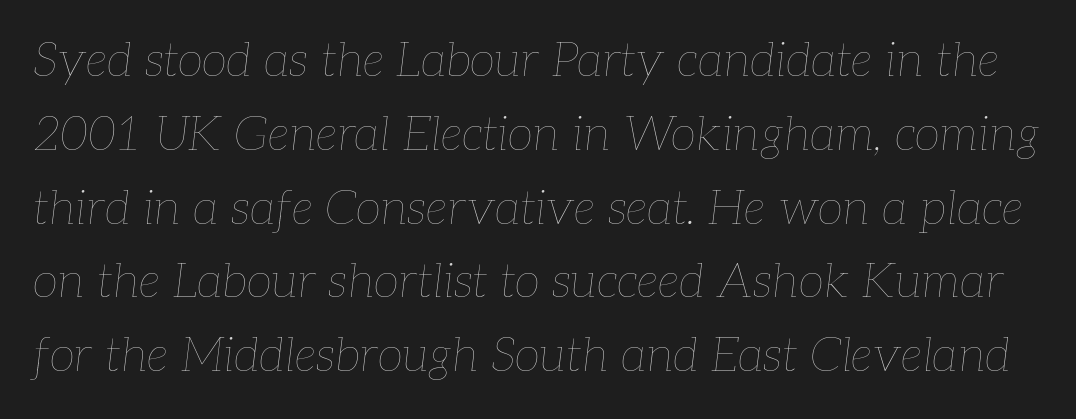
{"italic": "yes", "lean": "right", "slant_degrees": 7, "bold": "no", "weight": "thin", "width": "normal", "stroke_contrast": "low", "x_height": "medium", "monospaced": "no", "underline": "no", "line_spacing": "normal", "line_spacing_ratio": 1.57, "letter_spacing": "normal", "letter_spacing_em": 0.0, "glyph_px": 47}
